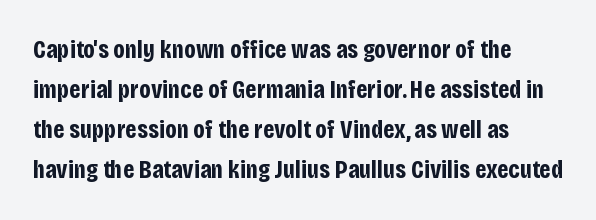
Q: Is the text bold? A: Yes.
Q: Is the text italic (slanted)? A: No, it is upright.
Q: Is the text underlined? A: No.
Q: How is the paragraph aligned? A: Left-aligned.
Q: Is the spacing between letters normal or unusually wide? A: Normal.
Q: Is the spacing between lines tight, normal or loose? A: Normal.
